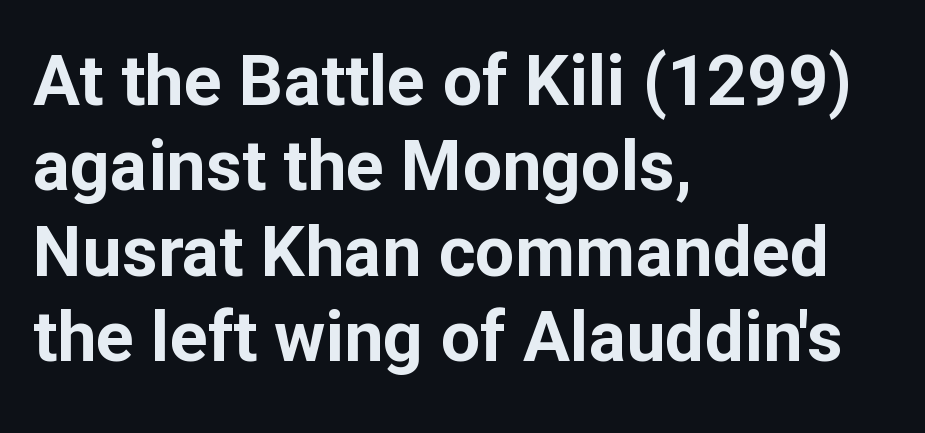
The image shows 70 px bold sans-serif type, upright; set left-aligned, line spacing 1.22x, normal letter spacing, not underlined; low stroke contrast and a medium x-height.
